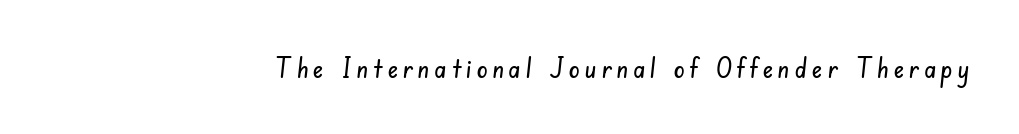
{"serif": "no", "width": "condensed", "stroke_contrast": "low", "x_height": "small", "monospaced": "no", "underline": "no", "glyph_px": 28}
